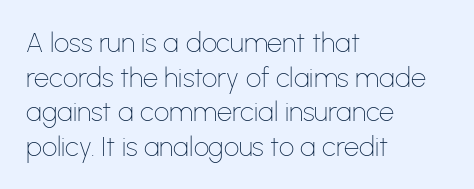
The block of text has a typical density, with ordinary space between rows. Which margin do the lines hug? The left one — the right edge is uneven. The space directly below the letters is spotless. This is the regular roman posture of the typeface. Does extra space separate the letters? No, they use regular spacing.
